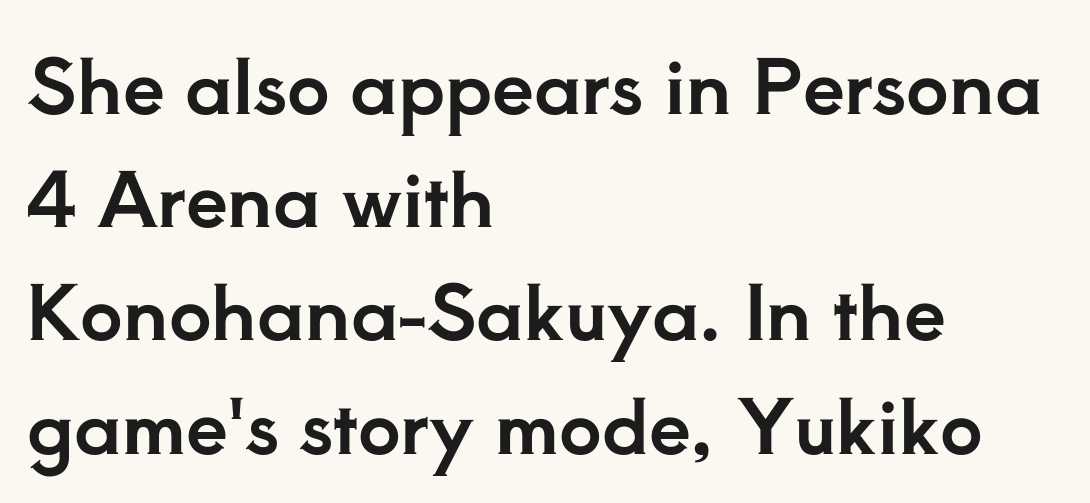
{"serif": "yes", "italic": "no", "width": "normal", "stroke_contrast": "low", "x_height": "small", "monospaced": "no", "underline": "no", "align": "left", "line_spacing": "normal", "line_spacing_ratio": 1.51, "letter_spacing": "normal", "letter_spacing_em": 0.0, "glyph_px": 75}
